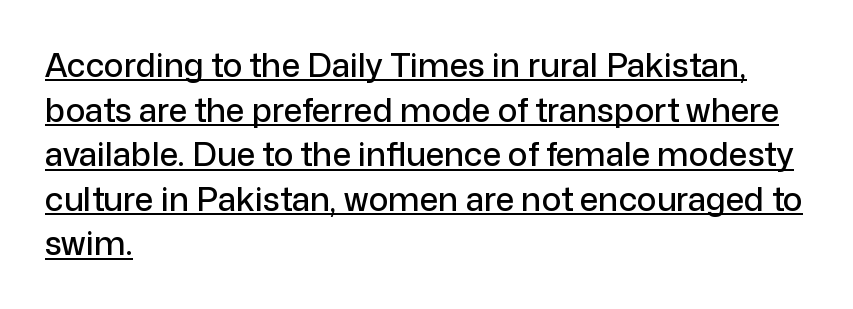
{"serif": "no", "italic": "no", "width": "normal", "stroke_contrast": "low", "x_height": "medium", "monospaced": "no", "underline": "yes", "align": "left", "line_spacing": "normal", "line_spacing_ratio": 1.35, "letter_spacing": "normal", "letter_spacing_em": 0.0, "glyph_px": 33}
